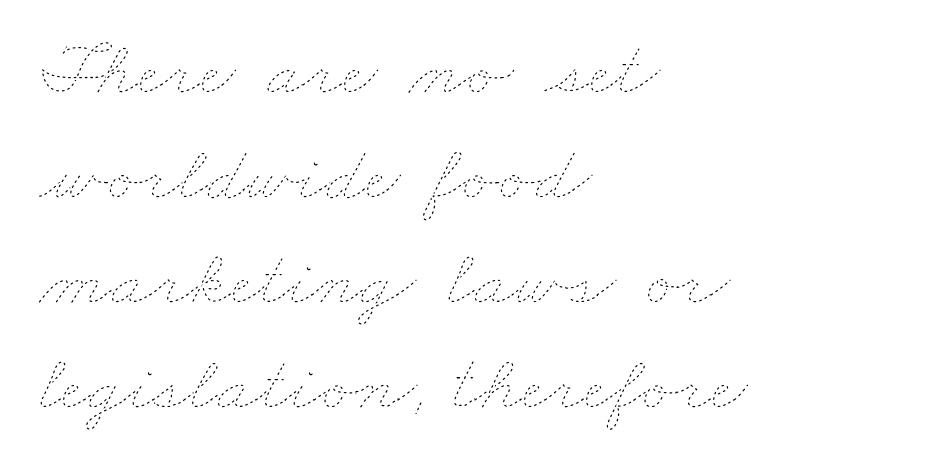
Q: Is the text bold? A: No.
Q: Is the text underlined? A: No.
Q: How is the paragraph aligned? A: Left-aligned.
Q: Is the spacing between letters normal or unusually wide? A: Normal.
Q: Is the spacing between lines tight, normal or loose? A: Normal.
Q: Width (condensed, normal, or wide)? A: Wide.
Q: Stroke contrast? A: Low.
Q: x-height? A: Small.
Q: Monospaced? A: No.
